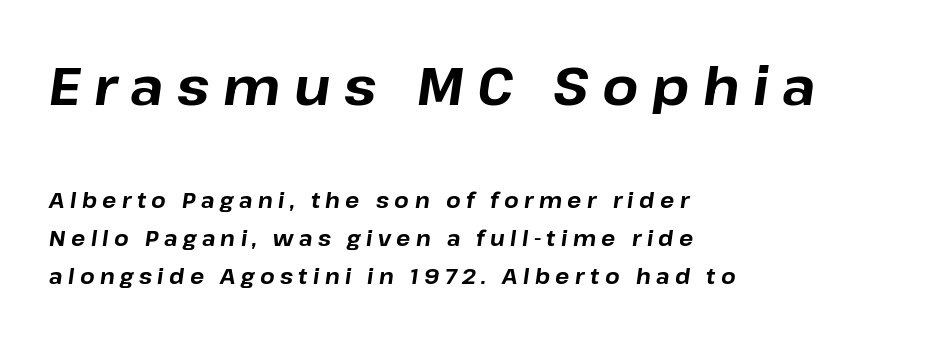
Emphasis-style slanted type is in use. Set as a true bold cut, around the 700 mark. Looks like regular typesetting: each glyph gets only the width it needs. Loose tracking; the words dissolve into strings of separated letters.
